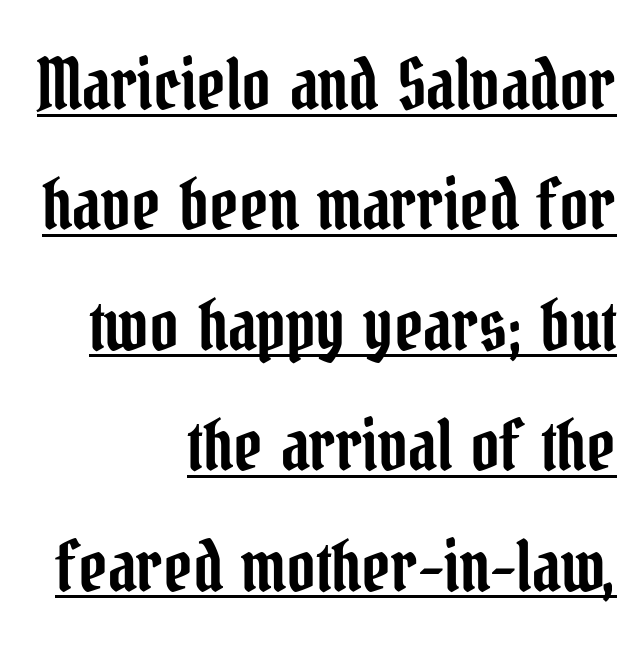
{"serif": "yes", "italic": "no", "width": "condensed", "stroke_contrast": "low", "x_height": "medium", "monospaced": "no", "underline": "yes", "align": "right", "line_spacing_ratio": 1.72, "letter_spacing": "normal", "letter_spacing_em": 0.0, "glyph_px": 70}
